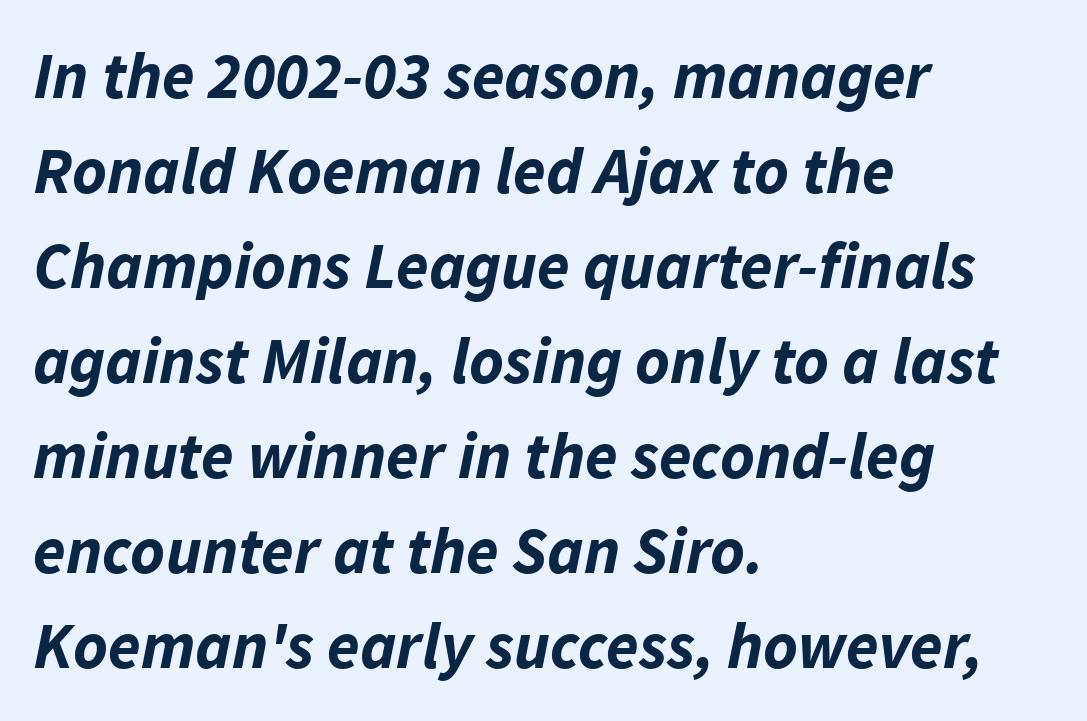
Set as a true bold cut, around the 700 mark. A typesetter would call this leading conventional body-copy spacing. Is the block centered? No — it sits flush against the left margin. Is this a fixed-width face? No — the glyphs have proportional, varying widths. The glyphs look as if they've been sheared to an angle. The tracking reads as untouched default to a designer's eye.
